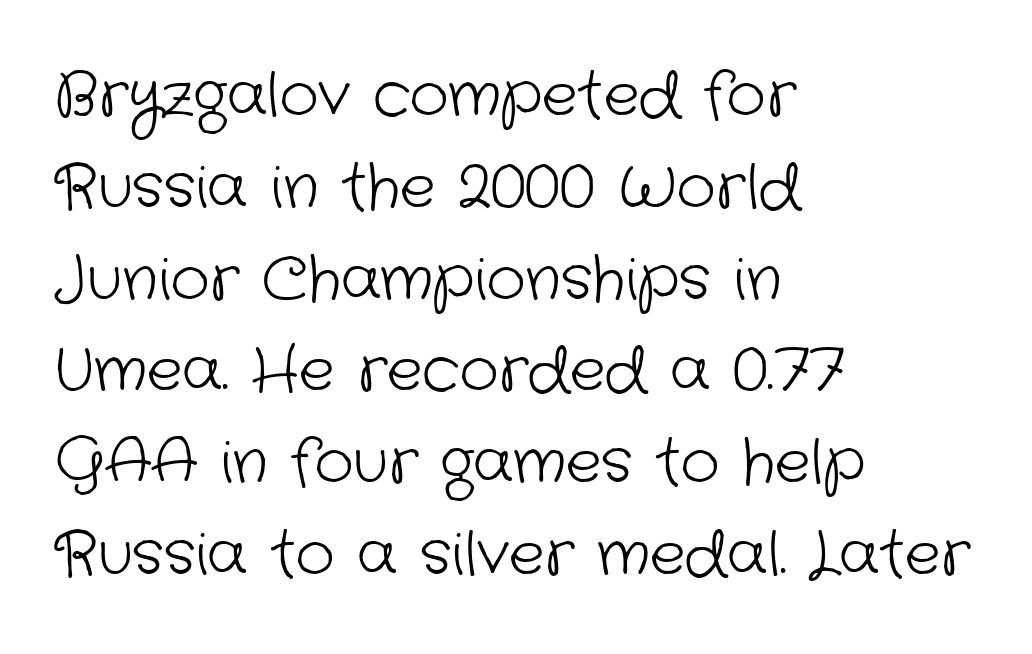
{"serif": "no", "bold": "no", "weight": "light", "width": "normal", "stroke_contrast": "low", "x_height": "medium", "monospaced": "no", "underline": "no", "align": "left", "line_spacing": "normal", "line_spacing_ratio": 1.53, "letter_spacing": "normal", "letter_spacing_em": 0.0, "glyph_px": 60}
